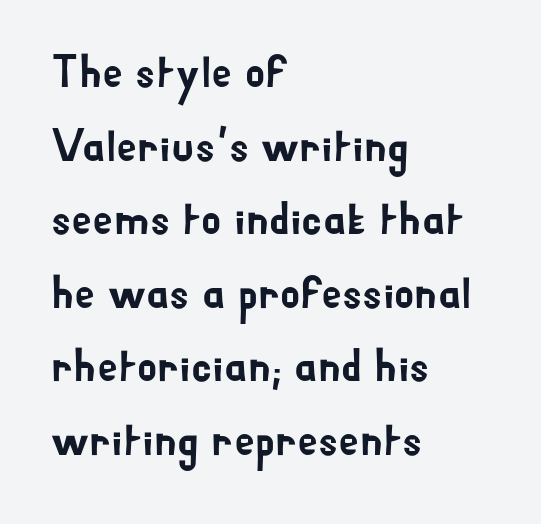
{"serif": "no", "italic": "no", "width": "normal", "stroke_contrast": "low", "x_height": "small", "monospaced": "no", "underline": "no", "align": "left", "line_spacing": "normal", "line_spacing_ratio": 1.6, "letter_spacing": "normal", "letter_spacing_em": 0.0, "glyph_px": 46}
